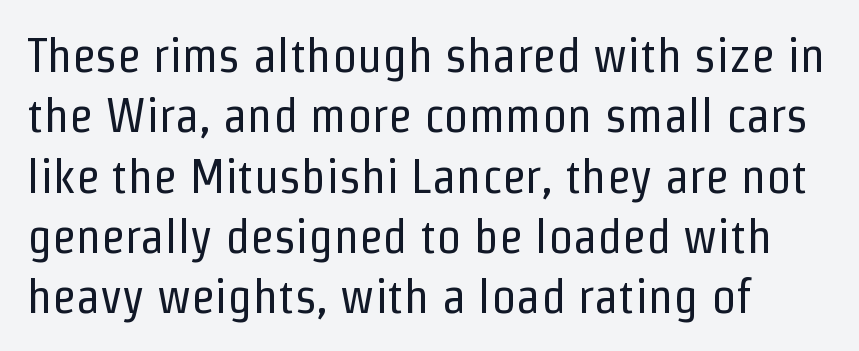
The font is comparable to plain body text, perhaps lighter. No feet cap the strokes, marking this as sans-serif type. Here the glyphs are tracked normally, forming tight word shapes. Italic: no, the glyphs are upright roman. Lines of text with bare space underneath.
